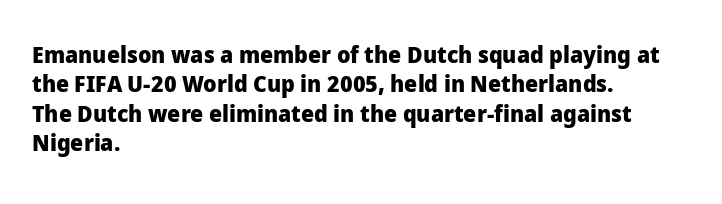
In terms of posture, this sample is upright. Whoever set this chose a conventional vertical rhythm. The space directly below the letters is spotless. A typesetter would call this zero additional tracking.
